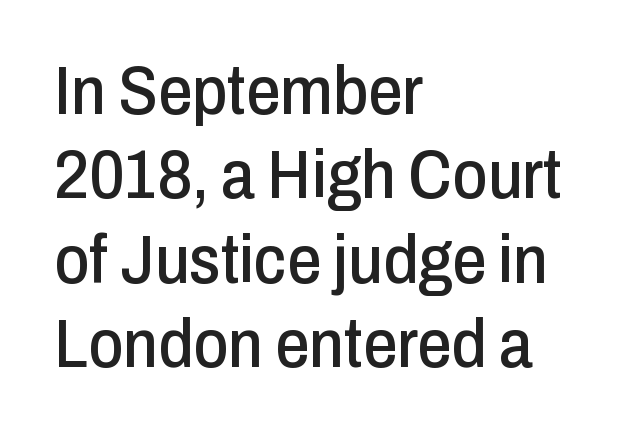
Examine the stroke ends and you'll find no serifs. Italic: no, the glyphs are upright roman. A classic flush-left, rag-right setting is used for this passage. Honestly, the letter spacing is just normal — you wouldn't notice it. Here the designer chose a conventional face with non-uniform glyph widths. The space directly below the letters is spotless.
